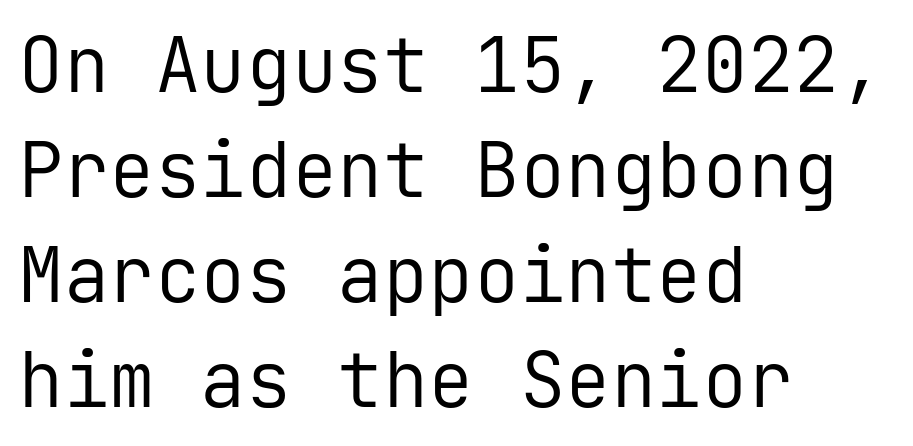
The image shows 76 px regular-weight sans-serif type, upright, monospaced; set left-aligned, normal line spacing (1.38x), normal letter spacing, not underlined; low stroke contrast and a medium x-height.
